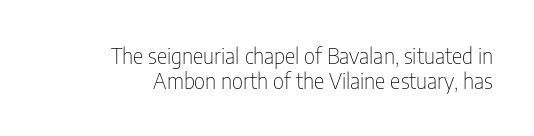
The image shows 22 px text type, upright; set right-aligned, tight line spacing (1.14x), normal letter spacing, not underlined.
